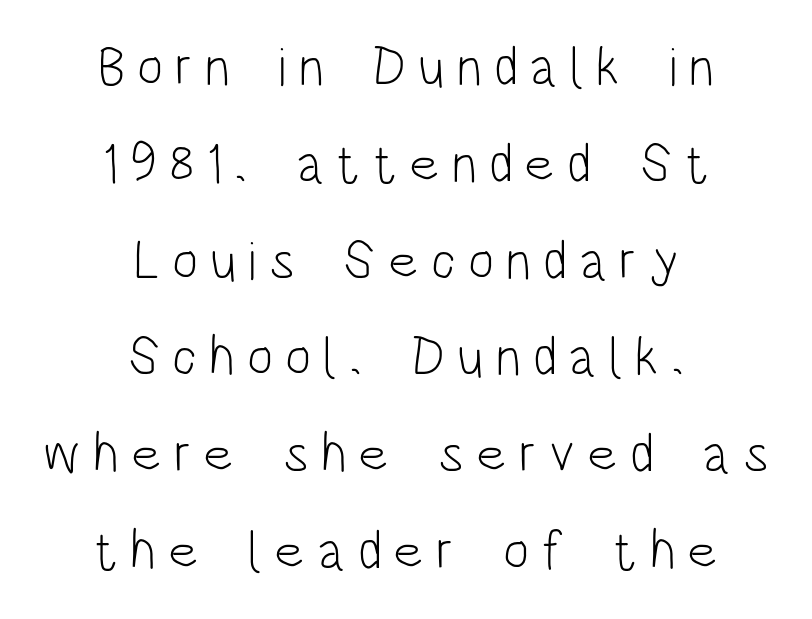
{"serif": "no", "italic": "no", "bold": "no", "weight": "light", "width": "condensed", "stroke_contrast": "low", "x_height": "large", "monospaced": "no", "underline": "no", "align": "center", "line_spacing_ratio": 1.76, "letter_spacing": "wide", "letter_spacing_em": 0.22, "glyph_px": 55}
